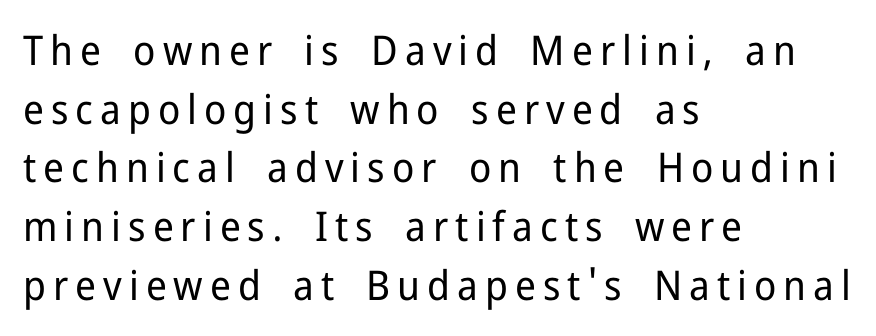
Q: Is the text bold? A: No.
Q: Is the text italic (slanted)? A: No, it is upright.
Q: Is the typeface a serif or a sans-serif typeface? A: Sans-serif.
Q: Is the text underlined? A: No.
Q: How is the paragraph aligned? A: Left-aligned.
Q: Is the spacing between lines tight, normal or loose? A: Normal.
Q: Width (condensed, normal, or wide)? A: Normal.
Q: Stroke contrast? A: Low.
Q: x-height? A: Medium.
Q: Monospaced? A: No.
